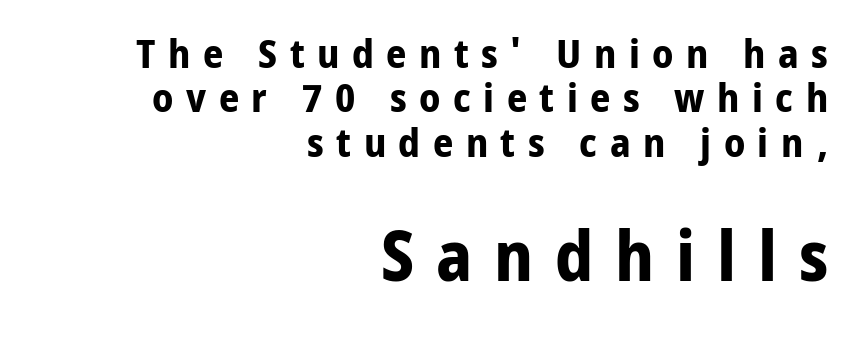
The image shows 70 px bold sans-serif type, upright; set right-aligned, tight line spacing (1.11x), unusually wide letter spacing (+0.31 em), not underlined; the second (bottom) block is 1.75x larger; low stroke contrast and a medium x-height.
